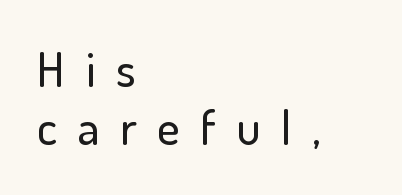
{"serif": "no", "italic": "no", "width": "normal", "stroke_contrast": "low", "x_height": "small", "monospaced": "no", "underline": "no", "align": "left", "line_spacing_ratio": 1.21, "letter_spacing": "wide", "letter_spacing_em": 0.43, "glyph_px": 48}
